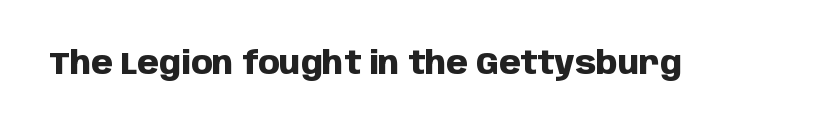
Emphasis by weight is at full strength: bold. The gap between lines stays unmarked. Short note: letters normally spaced. Serif or sans? Sans — the stroke terminals are bare. A typesetter would call this proportional, since set widths differ per character. This is the regular roman posture of the typeface.
